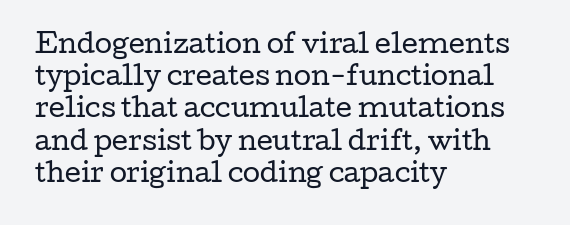
These lines keep a tight, regular rhythm from letter to letter. This sample is left-justified, so line endings fall wherever the words run out. The space between consecutive lines is moderate. Do the letters lean? They stand straight. The passage shown is not underscored anywhere. Stems and bowls with no extra thickness — not bold.
